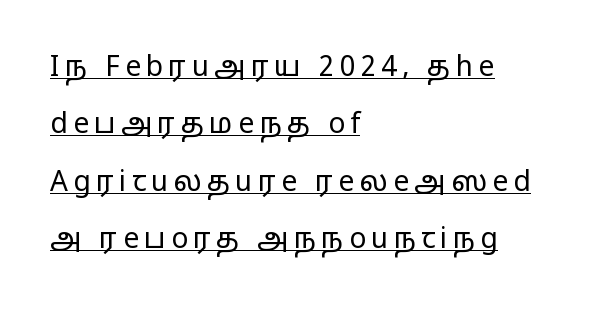
The image shows 28 px regular-weight, wide sans-serif type, upright; set left-aligned, loose line spacing (2.05x), underlined; low stroke contrast and a medium x-height.
